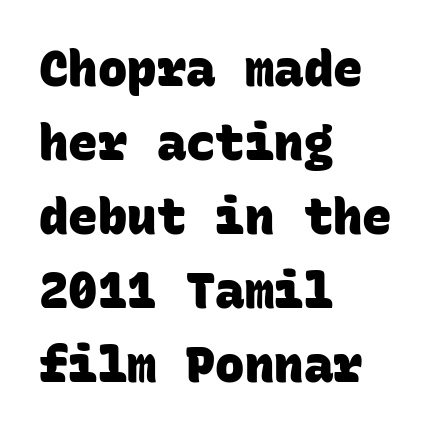
Q: Is the text bold? A: Yes.
Q: Is the typeface a serif or a sans-serif typeface? A: Sans-serif.
Q: Is the text underlined? A: No.
Q: How is the paragraph aligned? A: Left-aligned.
Q: Is the spacing between letters normal or unusually wide? A: Normal.
Q: Is the spacing between lines tight, normal or loose? A: Normal.
Q: Width (condensed, normal, or wide)? A: Normal.
Q: Stroke contrast? A: Low.
Q: x-height? A: Large.
Q: Monospaced? A: Yes.
